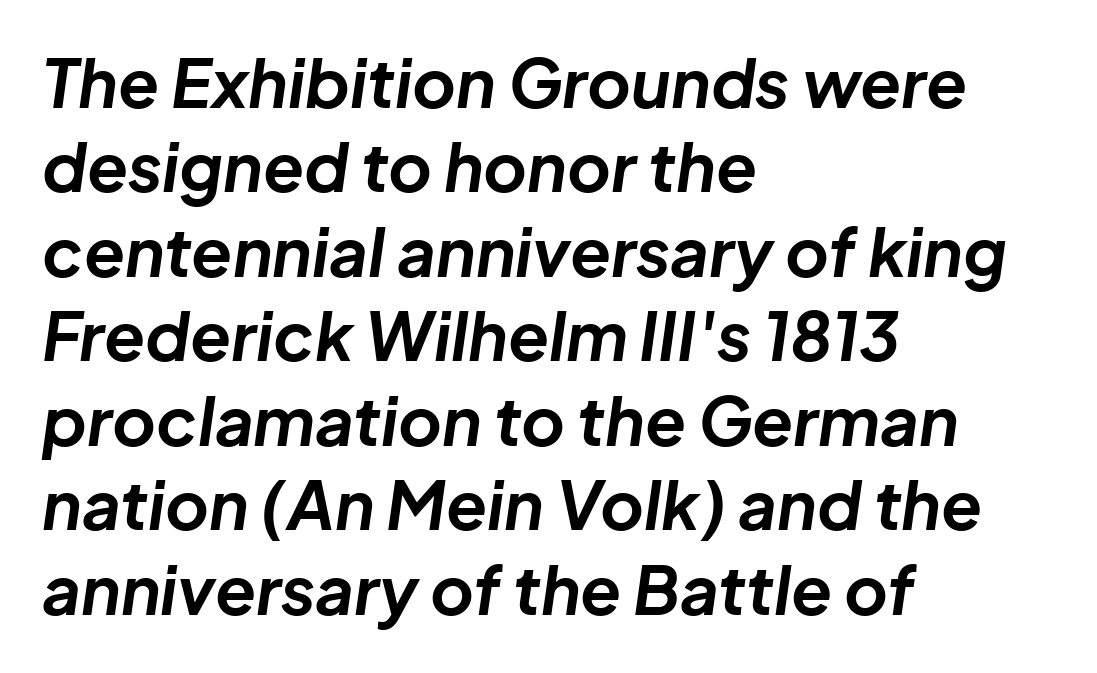
The image shows 67 px bold type, italic (leaning right); set left-aligned, normal line spacing (1.26x), normal letter spacing, not underlined; low stroke contrast and a medium x-height.
